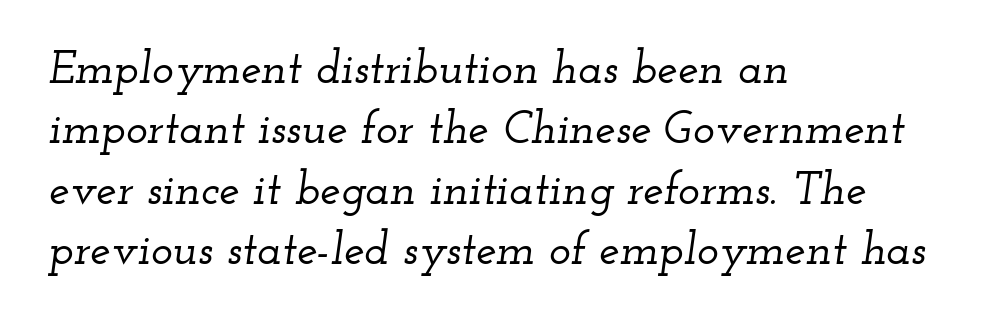
{"serif": "yes", "italic": "yes", "lean": "right", "slant_degrees": 12, "width": "wide", "stroke_contrast": "low", "x_height": "small", "monospaced": "no", "underline": "no", "align": "left", "line_spacing": "normal", "line_spacing_ratio": 1.31, "letter_spacing": "normal", "letter_spacing_em": 0.0, "glyph_px": 46}
